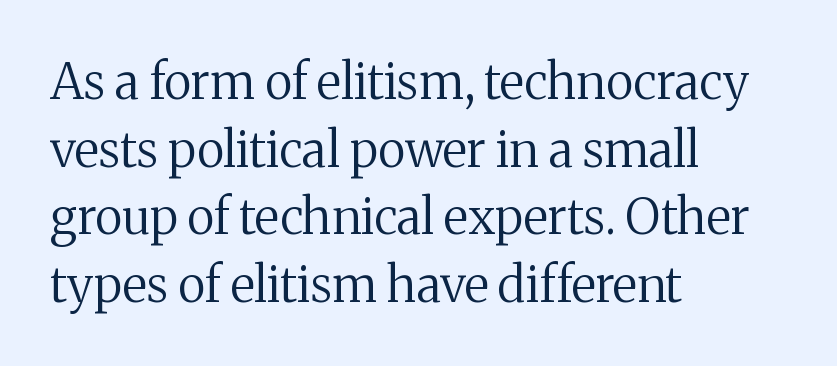
The image shows 49 px regular-weight serif type, upright; set left-aligned, normal line spacing (1.38x), normal letter spacing, not underlined; medium stroke contrast and a medium x-height.
